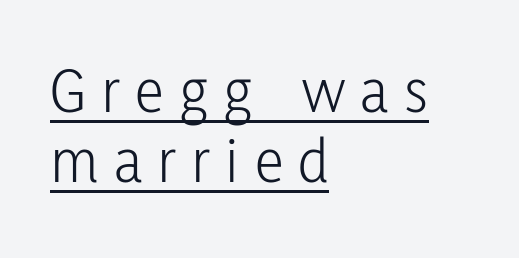
{"serif": "no", "italic": "no", "bold": "no", "weight": "light", "width": "condensed", "stroke_contrast": "low", "x_height": "medium", "monospaced": "no", "underline": "yes", "align": "left", "line_spacing": "tight", "line_spacing_ratio": 1.08, "letter_spacing": "wide", "letter_spacing_em": 0.24, "glyph_px": 65}
